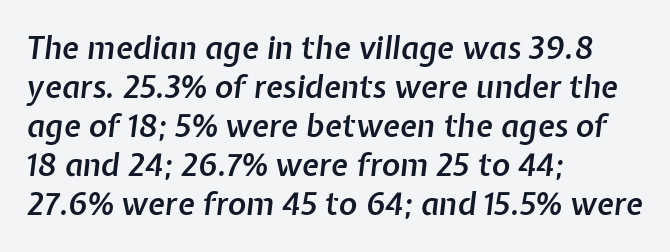
{"italic": "yes", "lean": "right", "slant_degrees": 7, "bold": "semi", "weight": "semibold", "width": "normal", "stroke_contrast": "low", "x_height": "medium", "monospaced": "no", "underline": "no", "align": "left", "line_spacing": "normal", "line_spacing_ratio": 1.26, "letter_spacing": "normal", "letter_spacing_em": 0.0, "glyph_px": 31}
